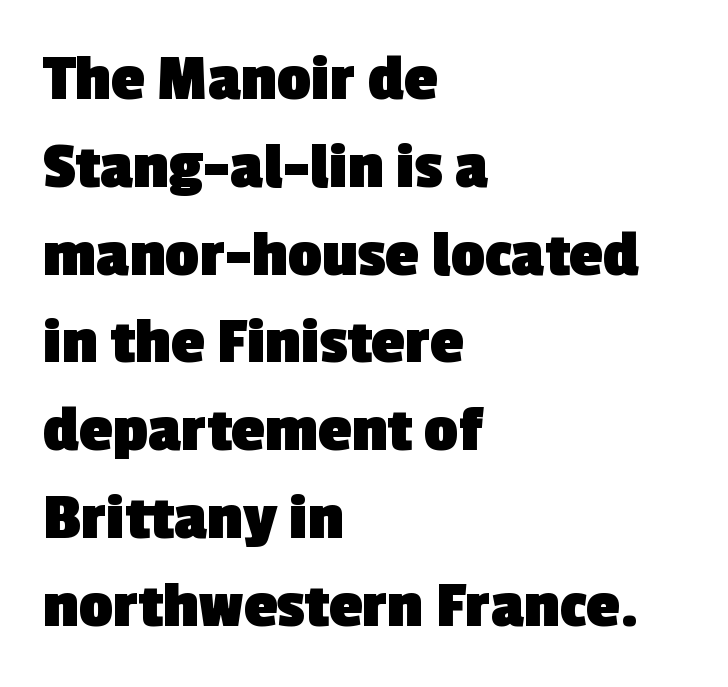
The glyphs have the mass of a bold cut. The leading is moderate, giving the passage an even texture. Is this a fixed-width face? No — the glyphs have proportional, varying widths. The designer went with a sans here, leaving each stem footless. Nobody touched the tracking dial on this one. The space directly below the letters is spotless.
